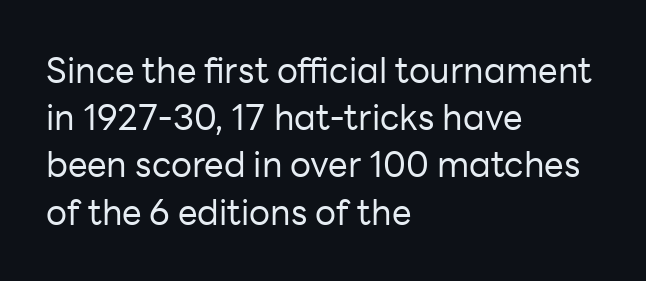
Q: Is the text bold? A: No.
Q: Is the text italic (slanted)? A: No, it is upright.
Q: Is the typeface a serif or a sans-serif typeface? A: Sans-serif.
Q: Is the text underlined? A: No.
Q: How is the paragraph aligned? A: Left-aligned.
Q: Is the spacing between letters normal or unusually wide? A: Normal.
Q: Is the spacing between lines tight, normal or loose? A: Normal.
Q: Width (condensed, normal, or wide)? A: Normal.
Q: Stroke contrast? A: Low.
Q: x-height? A: Medium.
Q: Monospaced? A: No.
